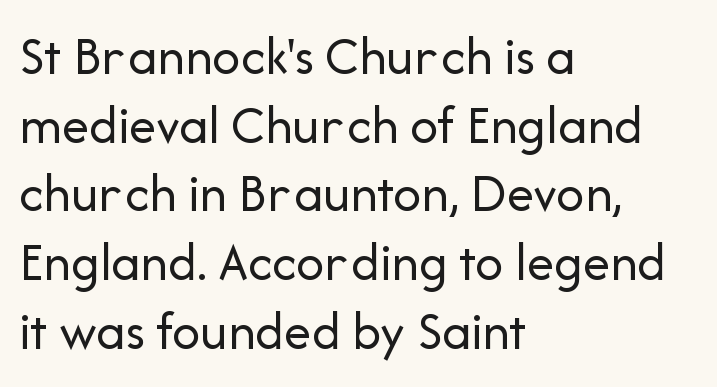
A bare baseline throughout the passage. The setting favours the left margin, as ordinary paragraphs usually do. These lines are rendered in a variable-pitch font. Bold? No — there's no thickening of the strokes. Tracking here is standard; glyphs follow each other at the usual distance.
